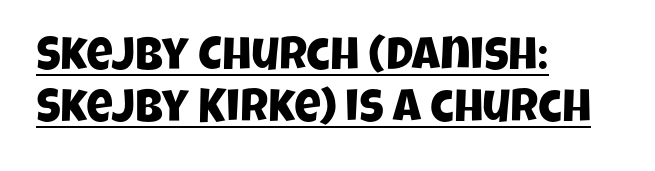
The image shows 46 px condensed sans-serif type; set left-aligned, tight line spacing (1.13x), normal letter spacing, underlined; low stroke contrast and a large x-height.
